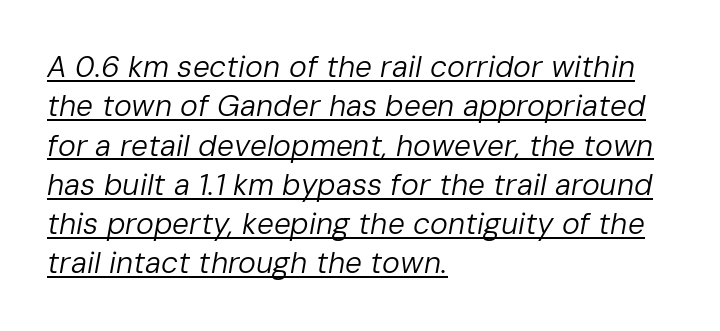
Q: Is the text bold? A: No.
Q: Is the text italic (slanted)? A: Yes, it leans right by about 10 degrees.
Q: Is the text underlined? A: Yes.
Q: How is the paragraph aligned? A: Left-aligned.
Q: Is the spacing between letters normal or unusually wide? A: Normal.
Q: Is the spacing between lines tight, normal or loose? A: Normal.
Q: Width (condensed, normal, or wide)? A: Normal.
Q: Stroke contrast? A: Low.
Q: x-height? A: Medium.
Q: Monospaced? A: No.
